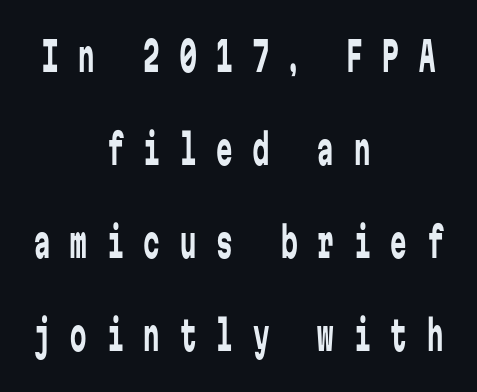
{"serif": "no", "italic": "no", "bold": "no", "weight": "regular", "width": "condensed", "stroke_contrast": "low", "x_height": "medium", "monospaced": "yes", "underline": "no", "align": "center", "line_spacing": "loose", "line_spacing_ratio": 2.27, "letter_spacing": "wide", "letter_spacing_em": 0.49, "glyph_px": 41}
